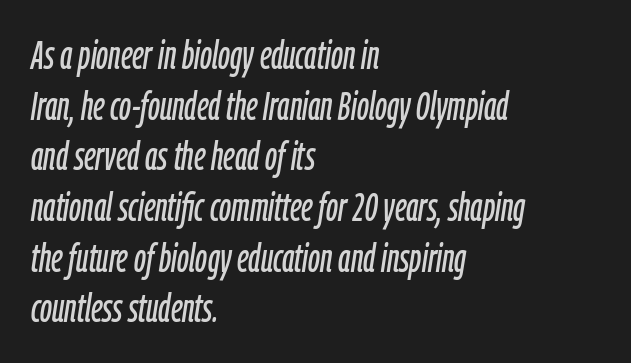
Is the letter spacing exaggerated? No — it looks like the ordinary default. Looking at the ascenders, they clearly lean. One glance says typical: line gaps are just what's usual. Character widths vary here, with narrow letters taking less room than wide ones. Check the space under the baseline: it is left empty. The rendering anchors every line to the left-hand side.
